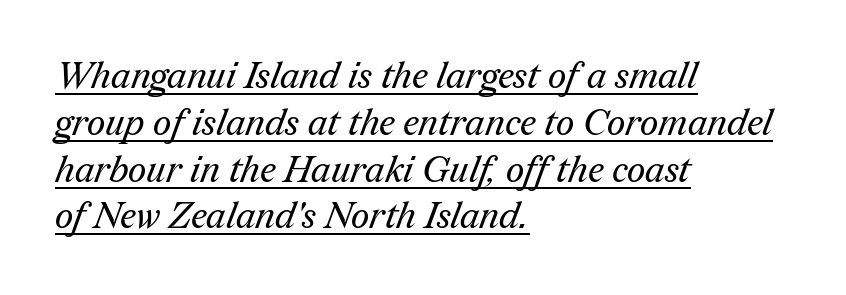
The image shows 36 px regular-weight serif type; set left-aligned, normal line spacing (1.3x), normal letter spacing, underlined; medium stroke contrast and a medium x-height.
